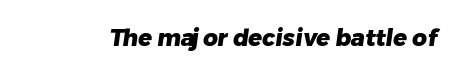
The image shows 23 px bold type; set normal letter spacing, not underlined.
